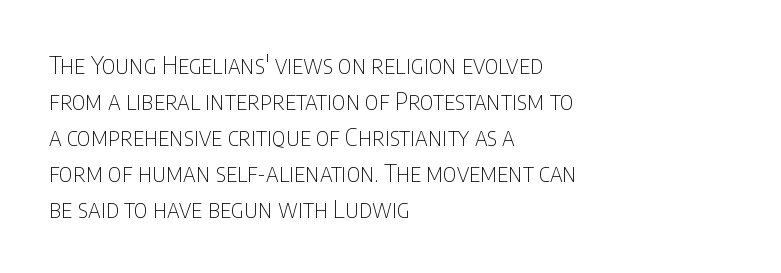
Q: Is the text bold? A: No.
Q: Is the text italic (slanted)? A: No, it is upright.
Q: Is the text underlined? A: No.
Q: How is the paragraph aligned? A: Left-aligned.
Q: Is the spacing between letters normal or unusually wide? A: Normal.
Q: Is the spacing between lines tight, normal or loose? A: Normal.
